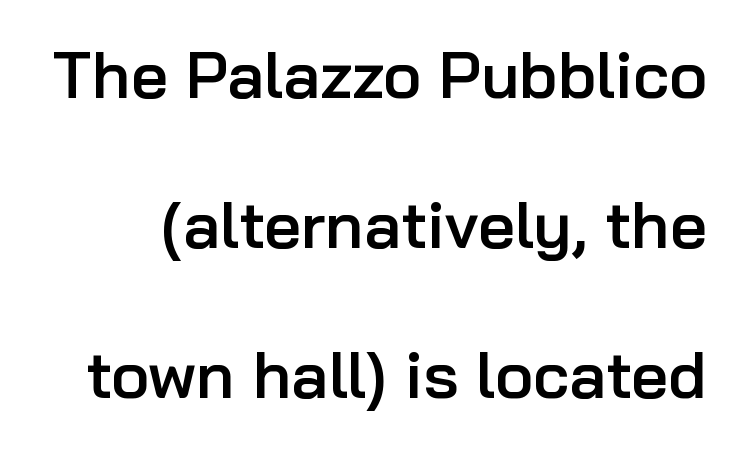
Q: Is the text bold? A: Semi-bold.
Q: Is the text italic (slanted)? A: No, it is upright.
Q: Is the typeface a serif or a sans-serif typeface? A: Sans-serif.
Q: Is the text underlined? A: No.
Q: Is the spacing between letters normal or unusually wide? A: Normal.
Q: Is the spacing between lines tight, normal or loose? A: Loose.
Q: Width (condensed, normal, or wide)? A: Normal.
Q: Stroke contrast? A: Low.
Q: x-height? A: Medium.
Q: Monospaced? A: No.
